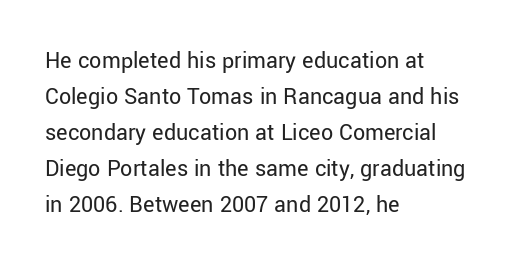
Q: Is the text bold? A: No.
Q: Is the text italic (slanted)? A: No, it is upright.
Q: Is the text underlined? A: No.
Q: How is the paragraph aligned? A: Left-aligned.
Q: Is the spacing between letters normal or unusually wide? A: Normal.
Q: Is the spacing between lines tight, normal or loose? A: Normal.
